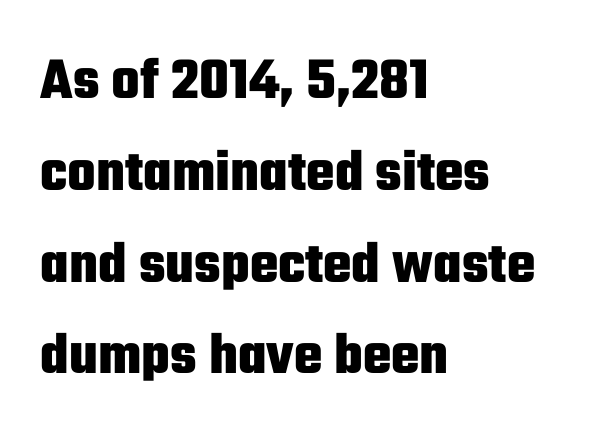
Posture: upright roman. Nope, no serifs anywhere on these letters. No extra tracking has been applied to these lines. As a designer I'd log this as weight 700, bold.
